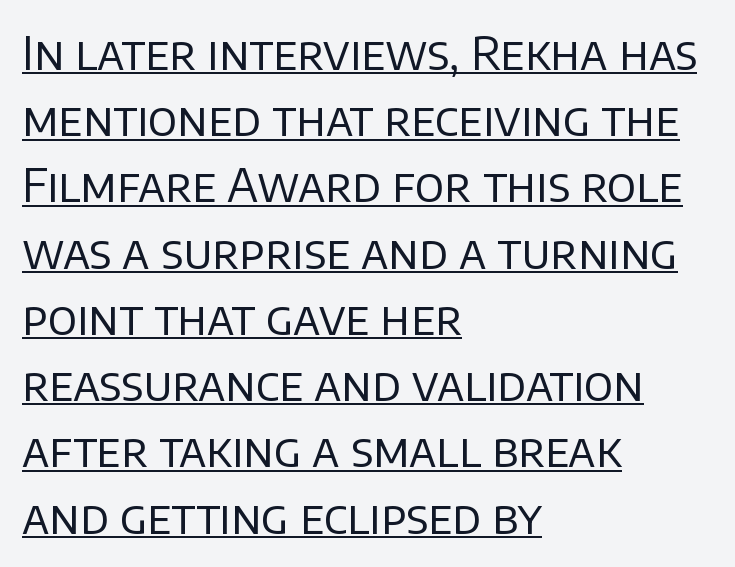
{"serif": "no", "italic": "no", "bold": "no", "weight": "regular", "width": "normal", "stroke_contrast": "low", "x_height": "large", "monospaced": "no", "underline": "yes", "align": "left", "line_spacing": "normal", "line_spacing_ratio": 1.44, "letter_spacing": "normal", "letter_spacing_em": 0.0, "glyph_px": 46}
